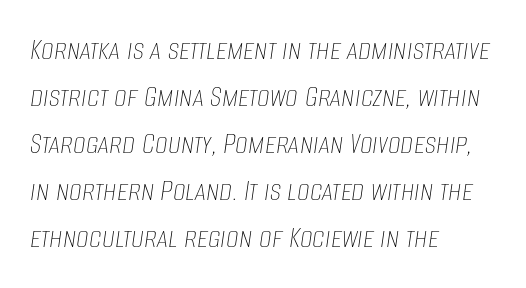
{"italic": "yes", "lean": "right", "slant_degrees": 8, "bold": "no", "weight": "thin", "width": "condensed", "stroke_contrast": "low", "x_height": "large", "monospaced": "no", "underline": "no", "align": "left", "line_spacing": "normal", "line_spacing_ratio": 1.47, "letter_spacing": "normal", "letter_spacing_em": 0.0, "glyph_px": 32}
